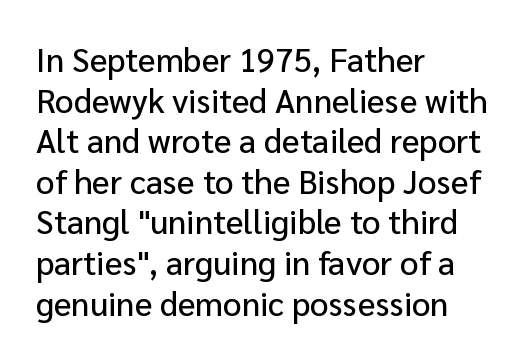
Q: Is the text italic (slanted)? A: No, it is upright.
Q: Is the typeface a serif or a sans-serif typeface? A: Sans-serif.
Q: Is the text underlined? A: No.
Q: How is the paragraph aligned? A: Left-aligned.
Q: Is the spacing between letters normal or unusually wide? A: Normal.
Q: Width (condensed, normal, or wide)? A: Normal.
Q: Stroke contrast? A: Low.
Q: x-height? A: Medium.
Q: Monospaced? A: No.
